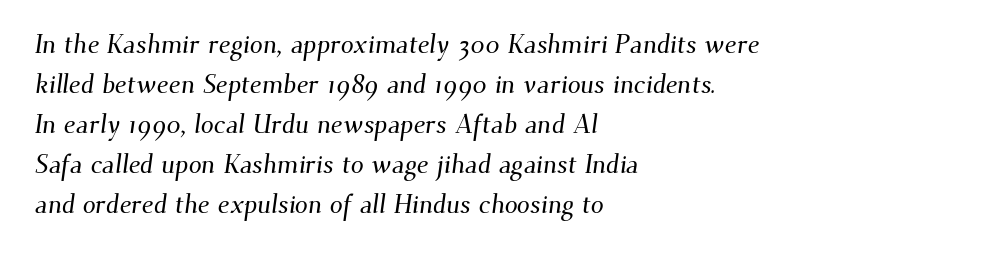
{"underline": "no", "align": "left", "line_spacing": "normal", "line_spacing_ratio": 1.54, "letter_spacing": "normal", "letter_spacing_em": 0.0, "glyph_px": 26}
